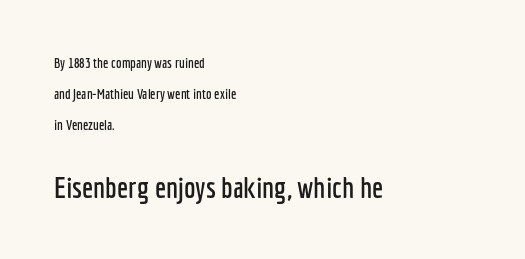
{"serif": "no", "italic": "no", "width": "condensed", "stroke_contrast": "low", "x_height": "medium", "monospaced": "no", "underline": "no", "align": "left", "line_spacing": "loose", "line_spacing_ratio": 2.21, "letter_spacing": "normal", "letter_spacing_em": 0.0, "larger_block": "second", "size_ratio": 2.07, "glyph_px": 29}
